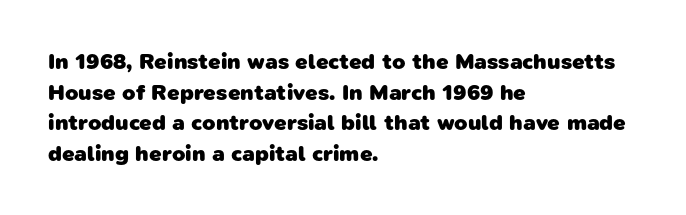
{"bold": "yes", "underline": "no", "align": "left", "line_spacing": "normal", "line_spacing_ratio": 1.39, "letter_spacing": "normal", "letter_spacing_em": 0.0, "glyph_px": 22}
